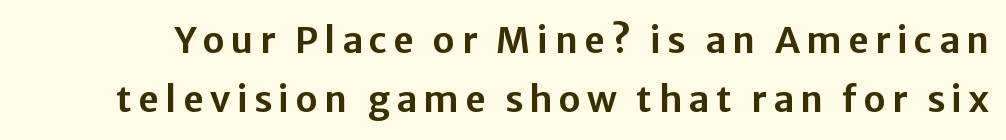
Character widths vary here, with narrow letters taking less room than wide ones. It's the straight-up-and-down kind of type. The gap between lines stays unmarked. The lines sit at an ordinary, default distance from one another. This is sans-serif lettering, the kind often seen on screens and signage.
